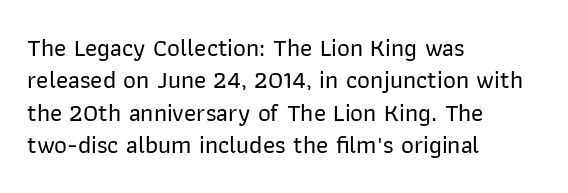
Q: Is the text italic (slanted)? A: No, it is upright.
Q: Is the text underlined? A: No.
Q: How is the paragraph aligned? A: Left-aligned.
Q: Is the spacing between letters normal or unusually wide? A: Normal.
Q: Is the spacing between lines tight, normal or loose? A: Normal.
